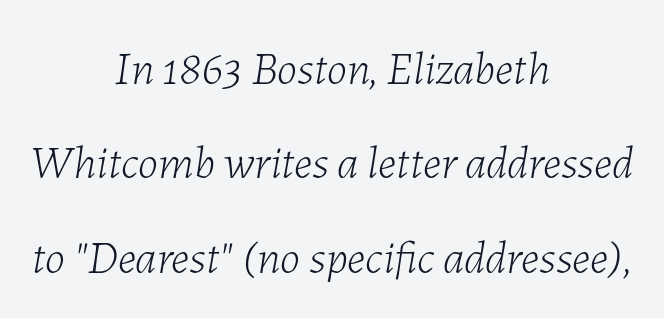
Weight: regular or lighter. Successive baselines arrive slowly, with a big drop between each. Underline: absent. Is this a fixed-width face? No — the glyphs have proportional, varying widths. A centered setting, common on invitations and titles, is used for this passage.
